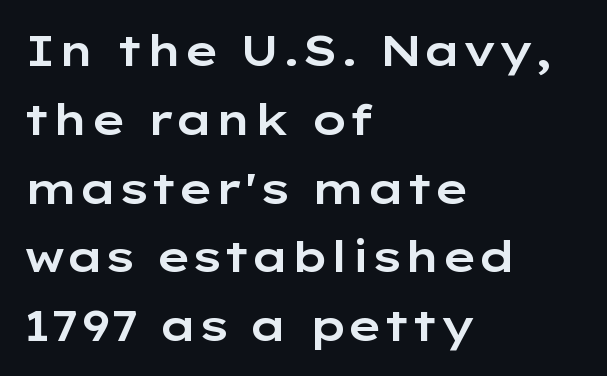
Q: Is the text italic (slanted)? A: No, it is upright.
Q: Is the typeface a serif or a sans-serif typeface? A: Sans-serif.
Q: Is the text underlined? A: No.
Q: How is the paragraph aligned? A: Left-aligned.
Q: Is the spacing between letters normal or unusually wide? A: Normal.
Q: Is the spacing between lines tight, normal or loose? A: Normal.
Q: Width (condensed, normal, or wide)? A: Wide.
Q: Stroke contrast? A: Low.
Q: x-height? A: Medium.
Q: Monospaced? A: No.
